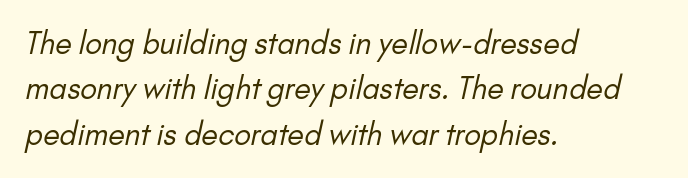
In terms of leading, this rendering sits right in the middle. This rendering features lettering with no underline. These lines are composed in type without serifs. The passage shown is typed in a proportional face where columns would drift. Stroke mass is kept to a normal reading level or below. Reading down the block, your eye returns to a fixed left position each line.
